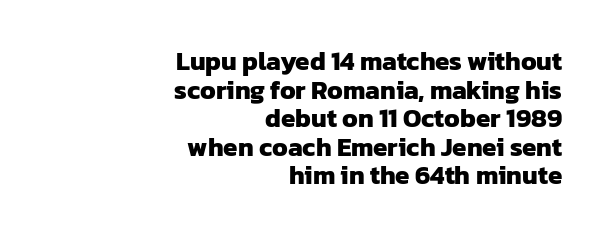
The image shows 26 px bold type; set right-aligned, tight line spacing (1.1x), normal letter spacing, not underlined.
